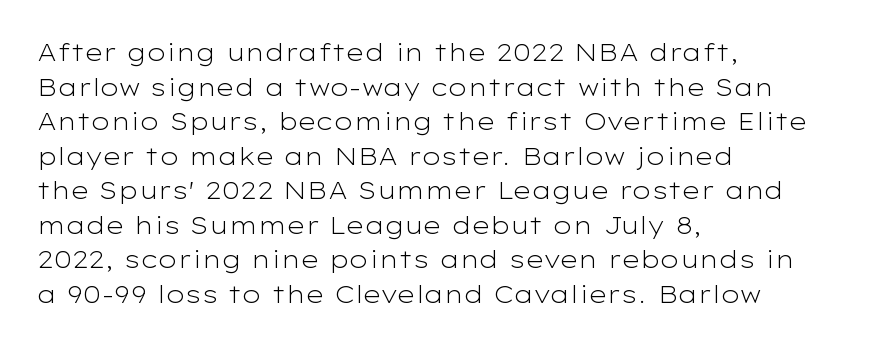
{"italic": "no", "bold": "no", "underline": "no", "align": "left", "line_spacing": "normal", "line_spacing_ratio": 1.44, "letter_spacing": "normal", "letter_spacing_em": 0.0, "glyph_px": 24}
